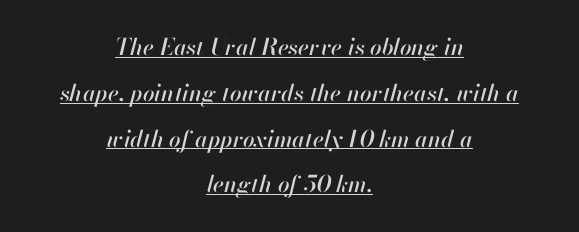
{"italic": "yes", "lean": "right", "slant_degrees": 13, "underline": "yes", "align": "center", "line_spacing": "loose", "line_spacing_ratio": 1.99, "letter_spacing": "normal", "letter_spacing_em": 0.0, "glyph_px": 23}
